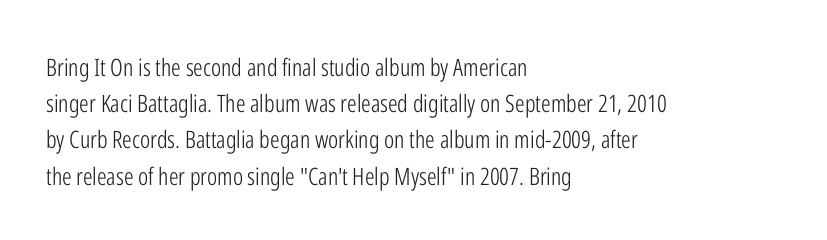
The image shows 24 px text type, upright; set left-aligned, normal line spacing (1.51x), normal letter spacing, not underlined.
